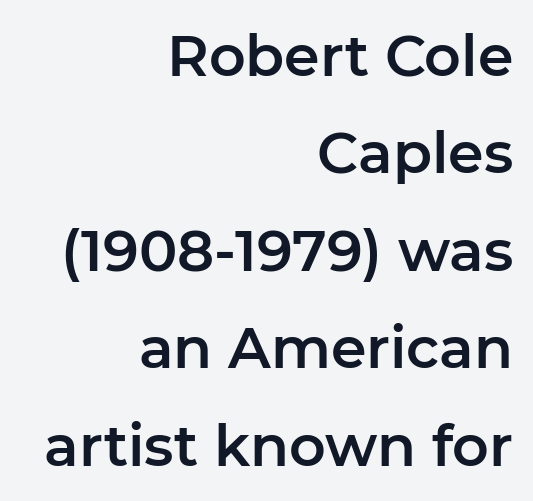
Standard letterfit; no display-style spreading of the glyphs. Beneath every word, the page is bare. Layout note: lines flush right. A sans-serif font was chosen for this passage.
